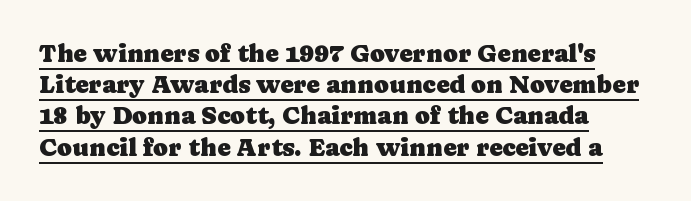
{"italic": "no", "underline": "yes", "align": "left", "line_spacing": "normal", "line_spacing_ratio": 1.25, "letter_spacing": "normal", "letter_spacing_em": 0.0, "glyph_px": 25}
